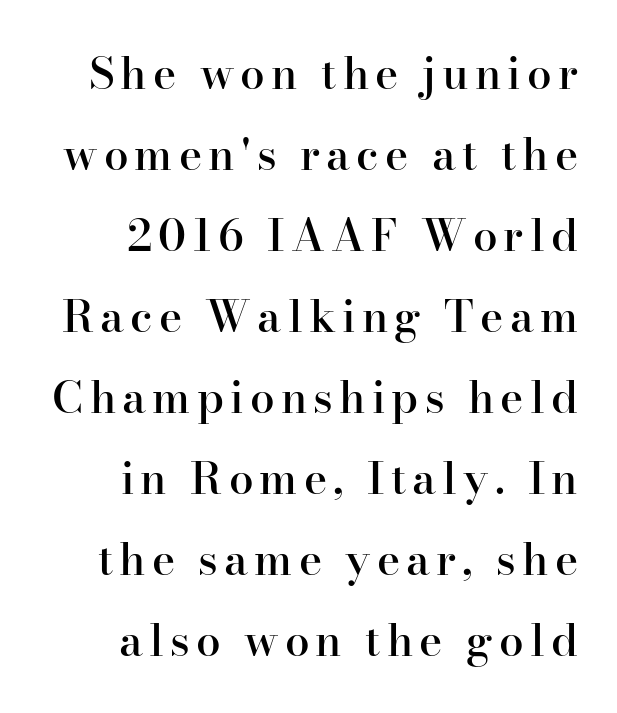
The type sits square on the baseline with zero lean. Each letter keeps its own natural width here, so spacing adapts to shape. The space beneath each line is pristine and unruled. You can tell from the footed stems that serif type was used.
